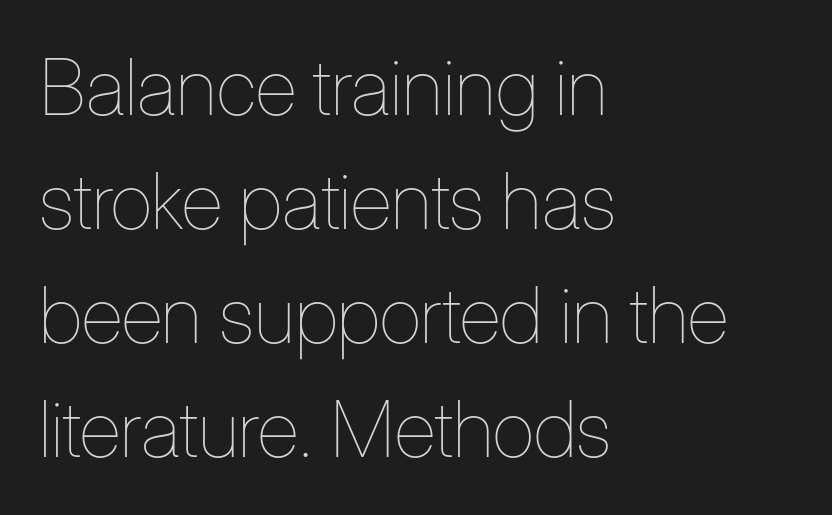
Baseline-to-baseline distance is the conventional proportion of letter height. Caption: face not bold, strokes unweighted. Type without underlining. Is there any slant? The stems are plumb. Think of a printed novel: that variable character pitch is what you see here.
